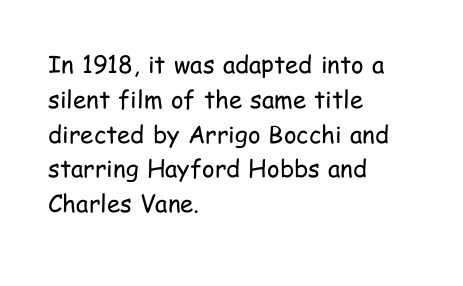
Summary of weight: not heavy and not bold. The passage shown stacks its lines at a standard gap. Upright lettering throughout. Tracking value appears to be zero — textbook default spacing.
